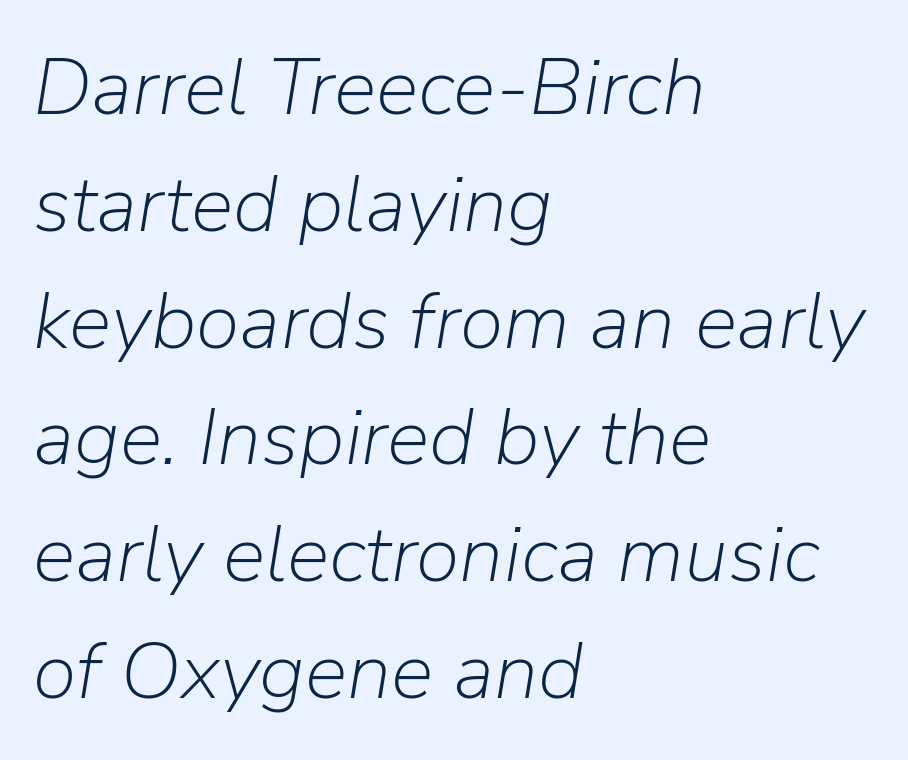
Q: Is the text bold? A: No.
Q: Is the text italic (slanted)? A: Yes, it leans right by about 9 degrees.
Q: Is the text underlined? A: No.
Q: How is the paragraph aligned? A: Left-aligned.
Q: Is the spacing between letters normal or unusually wide? A: Normal.
Q: Is the spacing between lines tight, normal or loose? A: Normal.
Q: Width (condensed, normal, or wide)? A: Normal.
Q: Stroke contrast? A: Low.
Q: x-height? A: Medium.
Q: Monospaced? A: No.
